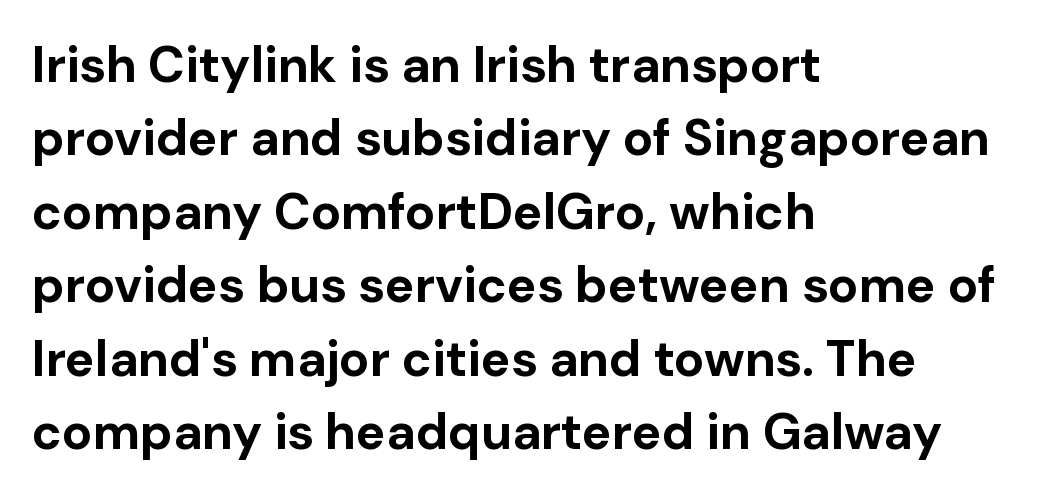
Emphasis by weight is at full strength: bold. In terms of posture, this sample is upright. Descenders are the only things crossing below the line. The glyphs in this specimen are sans serif. The setting favours the left margin, as ordinary paragraphs usually do.
